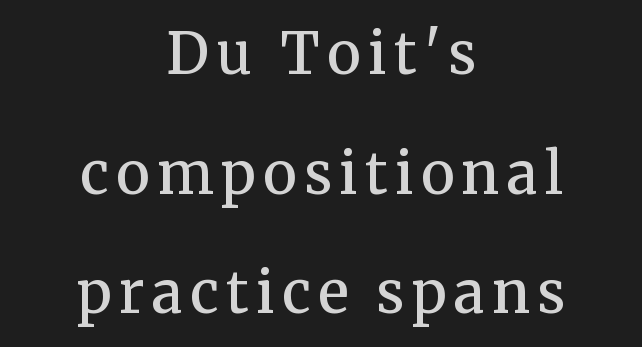
{"serif": "yes", "italic": "no", "bold": "semi", "weight": "semibold", "width": "normal", "stroke_contrast": "medium", "x_height": "medium", "monospaced": "no", "underline": "no", "align": "center", "line_spacing": "loose", "line_spacing_ratio": 2.1, "glyph_px": 57}
